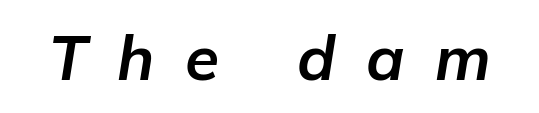
{"italic": "yes", "lean": "right", "slant_degrees": 9, "bold": "yes", "weight": "bold", "width": "normal", "stroke_contrast": "low", "x_height": "medium", "monospaced": "no", "underline": "no", "letter_spacing": "wide", "letter_spacing_em": 0.49, "glyph_px": 62}
